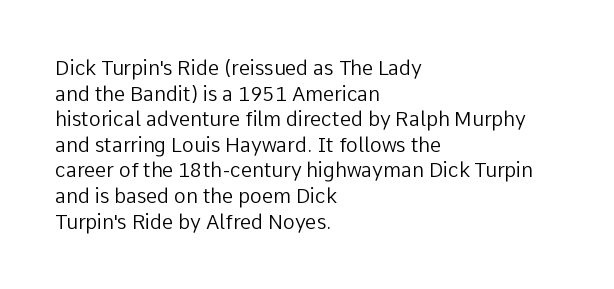
Q: Is the text bold? A: No.
Q: Is the text italic (slanted)? A: No, it is upright.
Q: Is the text underlined? A: No.
Q: How is the paragraph aligned? A: Left-aligned.
Q: Is the spacing between letters normal or unusually wide? A: Normal.
Q: Is the spacing between lines tight, normal or loose? A: Normal.
